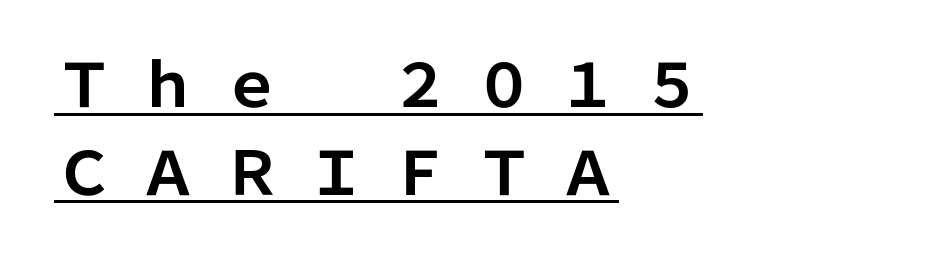
Q: Is the text bold? A: Yes.
Q: Is the text italic (slanted)? A: No, it is upright.
Q: Is the typeface a serif or a sans-serif typeface? A: Sans-serif.
Q: Is the text underlined? A: Yes.
Q: How is the paragraph aligned? A: Left-aligned.
Q: Is the spacing between letters normal or unusually wide? A: Unusually wide.
Q: Is the spacing between lines tight, normal or loose? A: Normal.
Q: Width (condensed, normal, or wide)? A: Normal.
Q: Stroke contrast? A: Low.
Q: x-height? A: Medium.
Q: Monospaced? A: No.
